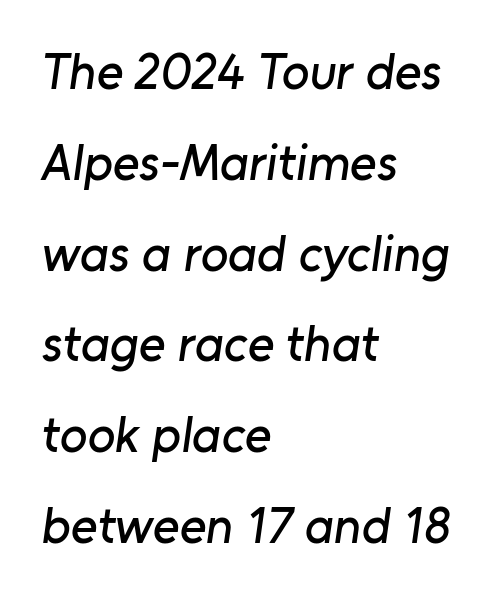
These lines keep a tight, regular rhythm from letter to letter. Is this a fixed-width face? No — the glyphs have proportional, varying widths. Any mark beneath the type? The region is blank. A sans-serif font was chosen for this passage. Left-aligned paragraph, ragged on the right.
